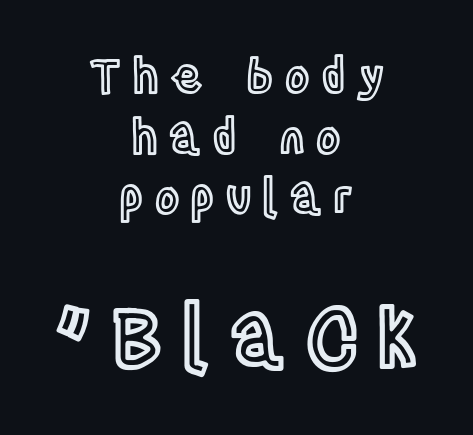
{"italic": "no", "width": "condensed", "x_height": "large", "monospaced": "no", "underline": "no", "align": "center", "line_spacing": "normal", "line_spacing_ratio": 1.32, "letter_spacing": "wide", "letter_spacing_em": 0.26, "larger_block": "second", "size_ratio": 1.74, "glyph_px": 80}
